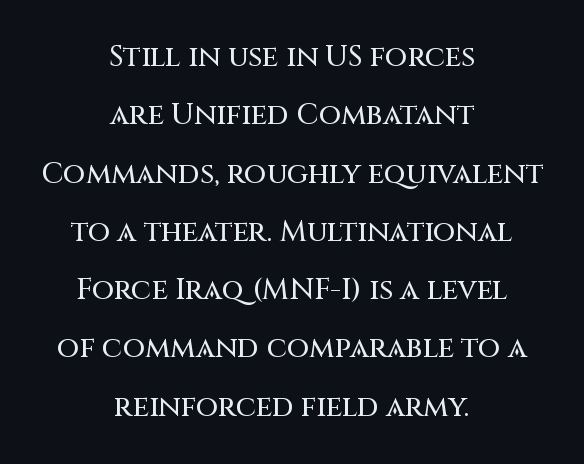
{"serif": "no", "italic": "no", "width": "normal", "stroke_contrast": "medium", "x_height": "large", "monospaced": "no", "underline": "no", "align": "center", "line_spacing": "loose", "line_spacing_ratio": 2.01, "letter_spacing": "normal", "letter_spacing_em": 0.0, "glyph_px": 29}
